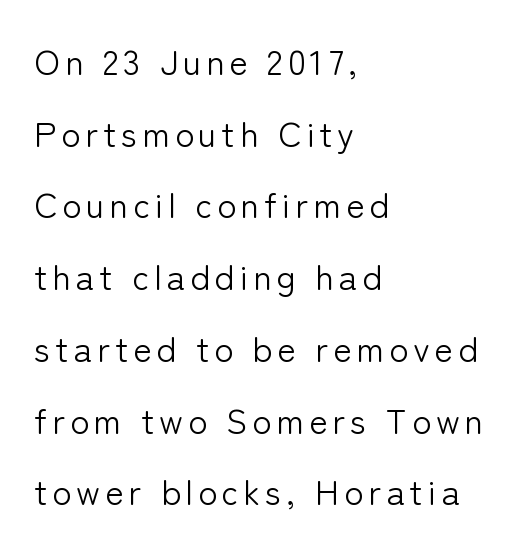
Q: Is the text bold? A: No.
Q: Is the text italic (slanted)? A: No, it is upright.
Q: Is the typeface a serif or a sans-serif typeface? A: Sans-serif.
Q: Is the text underlined? A: No.
Q: How is the paragraph aligned? A: Left-aligned.
Q: Is the spacing between lines tight, normal or loose? A: Loose.
Q: Width (condensed, normal, or wide)? A: Normal.
Q: Stroke contrast? A: Low.
Q: x-height? A: Medium.
Q: Monospaced? A: No.
